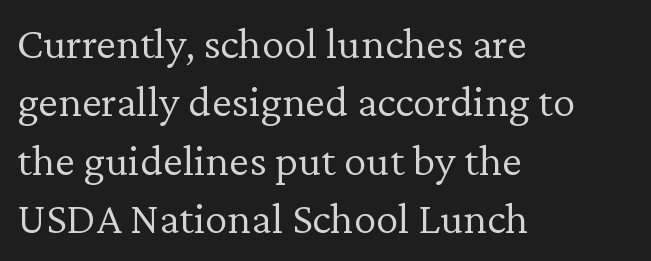
{"serif": "yes", "italic": "no", "bold": "no", "weight": "light", "width": "normal", "stroke_contrast": "low", "x_height": "medium", "monospaced": "no", "underline": "no", "align": "left", "line_spacing": "normal", "line_spacing_ratio": 1.3, "letter_spacing": "normal", "letter_spacing_em": 0.0, "glyph_px": 45}
